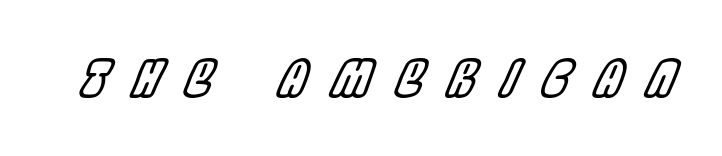
{"italic": "yes", "lean": "right", "slant_degrees": 22, "width": "condensed", "x_height": "large", "monospaced": "no", "underline": "no", "letter_spacing": "wide", "letter_spacing_em": 0.49, "glyph_px": 50}
